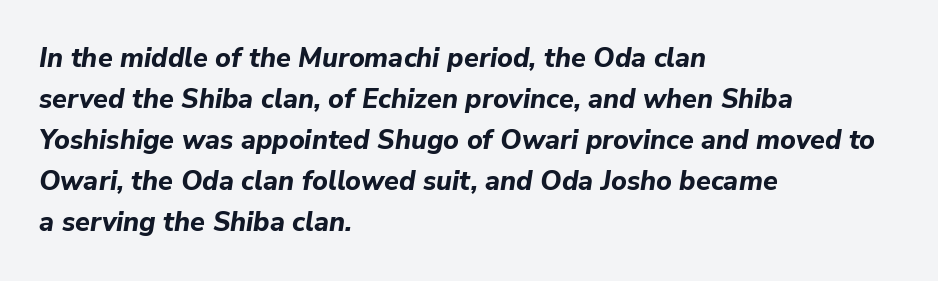
Regarding leading, the lines here are spaced in the standard way. How heavy is the stroke? Heavy — this is a bold. Notice how the passage keeps a crisp vertical edge on the left only. There's an unmistakable incline to the writing here.
